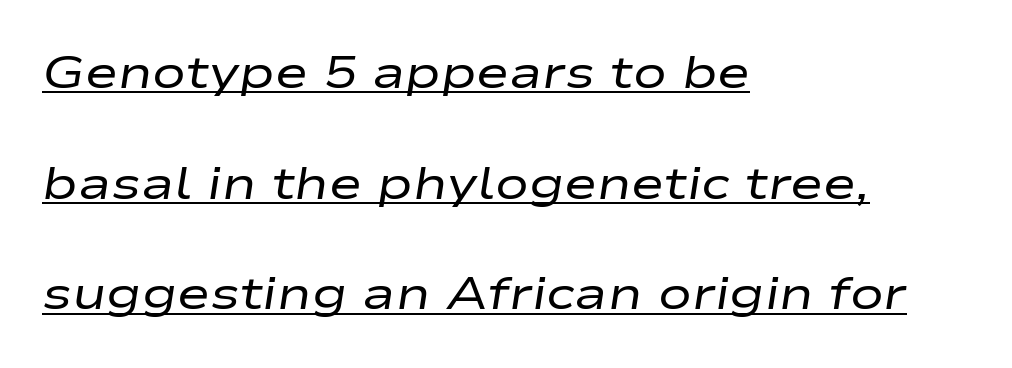
The image shows 45 px regular-weight, wide type, italic (leaning right); set left-aligned, loose line spacing (2.46x), normal letter spacing, underlined; low stroke contrast and a medium x-height.
